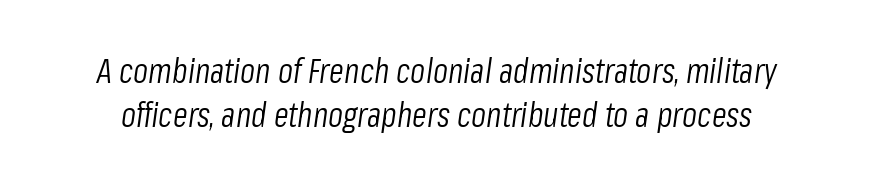
Q: Is the text bold? A: No.
Q: Is the text italic (slanted)? A: Yes, it leans right by about 8 degrees.
Q: Is the text underlined? A: No.
Q: Is the spacing between letters normal or unusually wide? A: Normal.
Q: Is the spacing between lines tight, normal or loose? A: Normal.
Q: Width (condensed, normal, or wide)? A: Condensed.
Q: Stroke contrast? A: Low.
Q: x-height? A: Medium.
Q: Monospaced? A: No.
